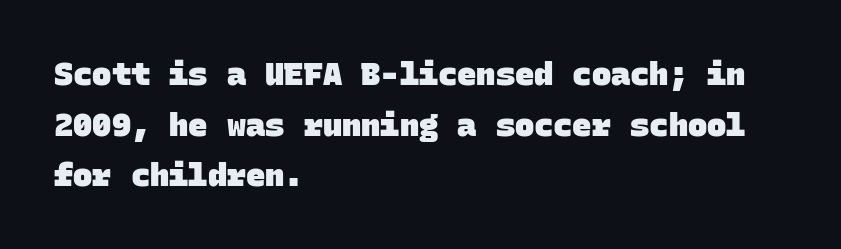
The image shows 32 px heavy sans-serif type, monospaced; set left-aligned, normal line spacing (1.58x), normal letter spacing, not underlined; low stroke contrast and a large x-height.
